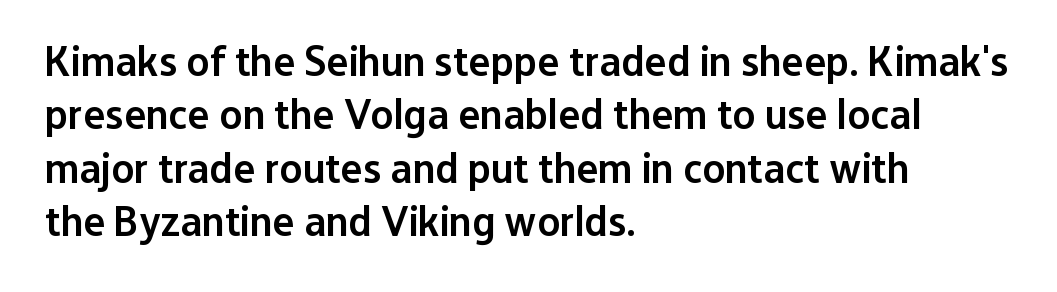
{"serif": "no", "italic": "no", "bold": "semi", "weight": "semibold", "width": "normal", "stroke_contrast": "low", "x_height": "medium", "monospaced": "no", "underline": "no", "align": "left", "line_spacing": "normal", "line_spacing_ratio": 1.27, "letter_spacing": "normal", "letter_spacing_em": 0.0, "glyph_px": 42}
